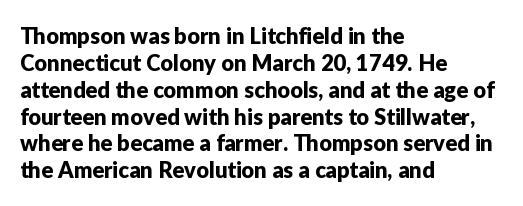
{"italic": "no", "underline": "no", "align": "left", "line_spacing_ratio": 1.22, "letter_spacing": "normal", "letter_spacing_em": 0.0, "glyph_px": 22}
